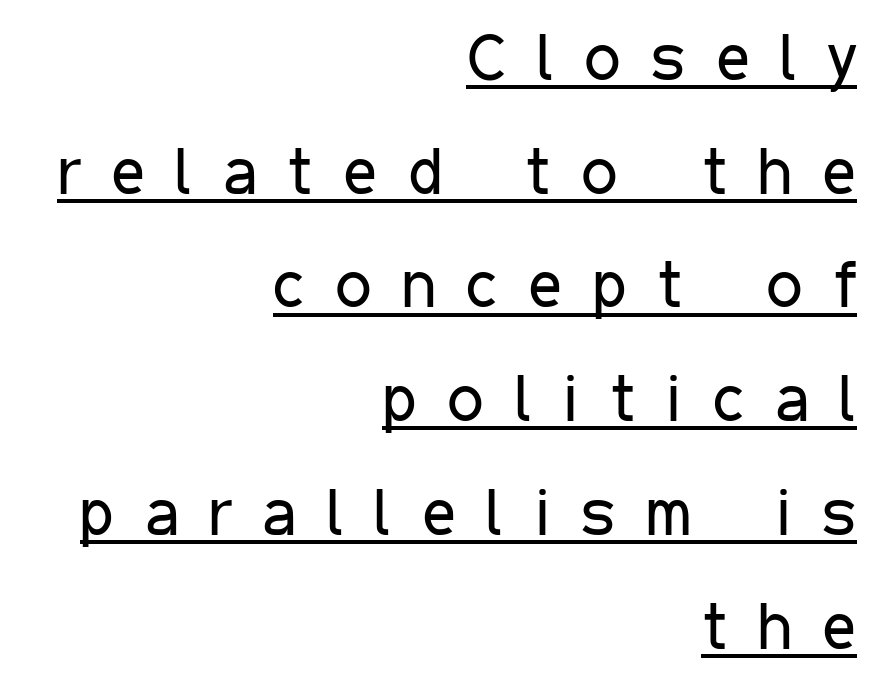
Q: Is the text bold? A: No.
Q: Is the text italic (slanted)? A: No, it is upright.
Q: Is the typeface a serif or a sans-serif typeface? A: Sans-serif.
Q: Is the text underlined? A: Yes.
Q: How is the paragraph aligned? A: Right-aligned.
Q: Is the spacing between letters normal or unusually wide? A: Unusually wide.
Q: Width (condensed, normal, or wide)? A: Condensed.
Q: Stroke contrast? A: Low.
Q: x-height? A: Medium.
Q: Monospaced? A: No.
